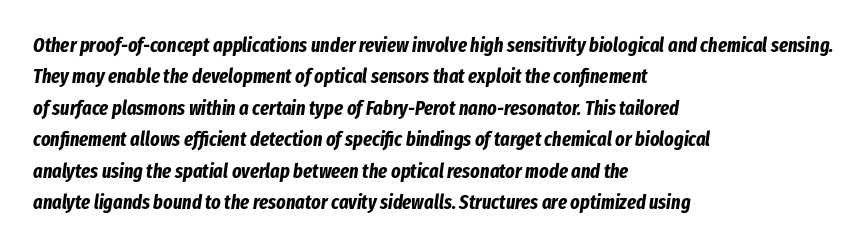
The rendering anchors every line to the left-hand side. Compared with ordinary roman type, these characters are visibly tilted. The words here are not underlined. Interline gaps are of average width in this sample.
